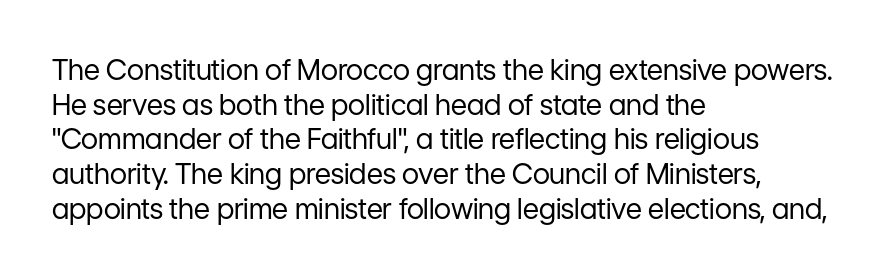
Q: Is the text bold? A: No.
Q: Is the text italic (slanted)? A: No, it is upright.
Q: Is the typeface a serif or a sans-serif typeface? A: Sans-serif.
Q: Is the text underlined? A: No.
Q: How is the paragraph aligned? A: Left-aligned.
Q: Is the spacing between letters normal or unusually wide? A: Normal.
Q: Width (condensed, normal, or wide)? A: Normal.
Q: Stroke contrast? A: Low.
Q: x-height? A: Medium.
Q: Monospaced? A: No.
